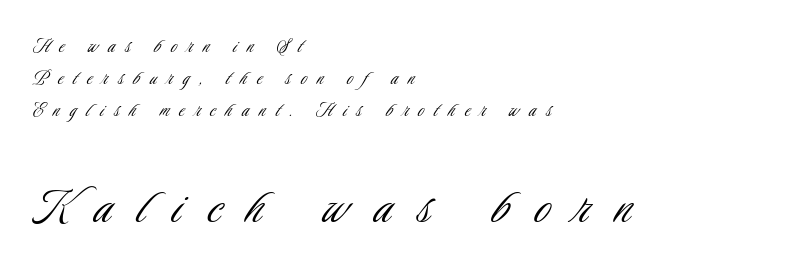
Q: Is the text bold? A: No.
Q: Is the text italic (slanted)? A: Yes.
Q: Is the typeface a serif or a sans-serif typeface? A: Sans-serif.
Q: Is the text underlined? A: No.
Q: How is the paragraph aligned? A: Left-aligned.
Q: Is the spacing between letters normal or unusually wide? A: Unusually wide.
Q: Is the spacing between lines tight, normal or loose? A: Normal.
Q: Which block of text is set in a larger size, the first (top) or the second (bottom)? A: The second (bottom) one.
Q: Width (condensed, normal, or wide)? A: Condensed.
Q: Stroke contrast? A: Low.
Q: x-height? A: Small.
Q: Monospaced? A: No.
